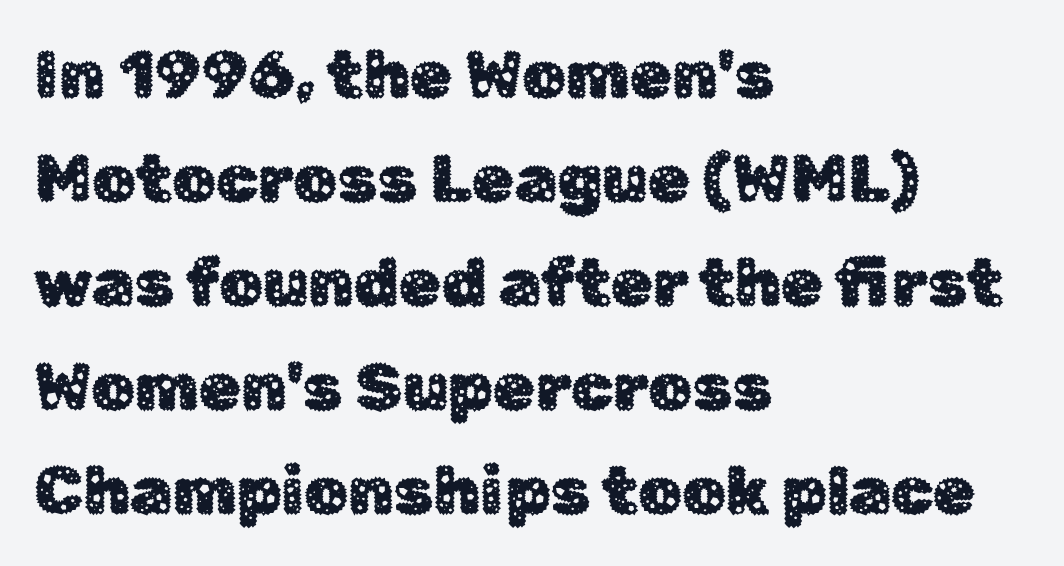
Is this a fixed-width face? No — the glyphs have proportional, varying widths. The lines sit at an ordinary, default distance from one another. The text block is weighted toward the left margin, trailing off unevenly rightward. Quick note: underline off. In terms of letterform style, serifs are entirely absent. This is the regular roman posture of the typeface.
